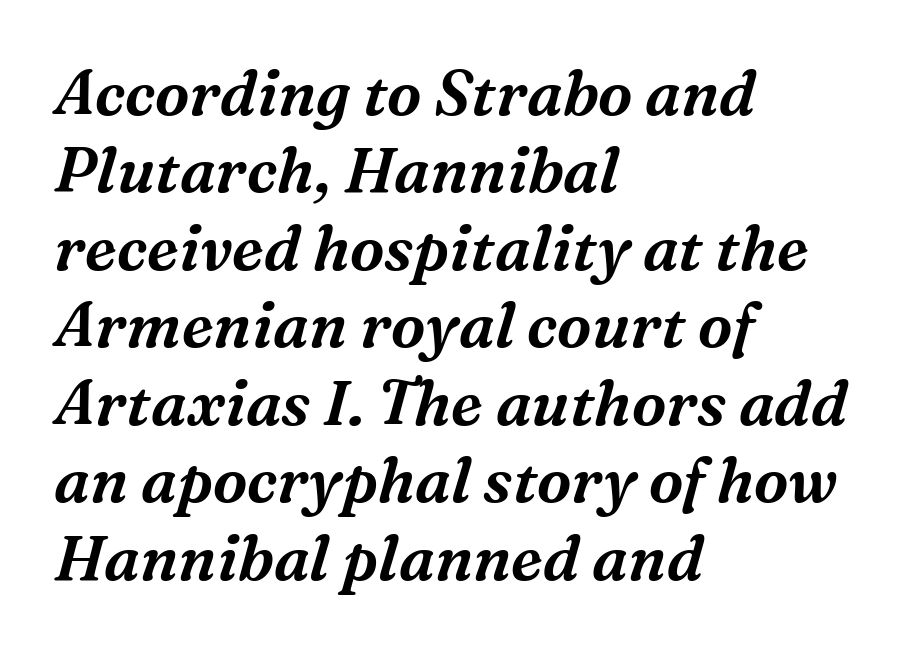
{"serif": "yes", "italic": "yes", "lean": "right", "slant_degrees": 16, "width": "normal", "stroke_contrast": "medium", "x_height": "medium", "monospaced": "no", "underline": "no", "align": "left", "line_spacing": "normal", "line_spacing_ratio": 1.25, "letter_spacing": "normal", "letter_spacing_em": 0.0, "glyph_px": 62}
